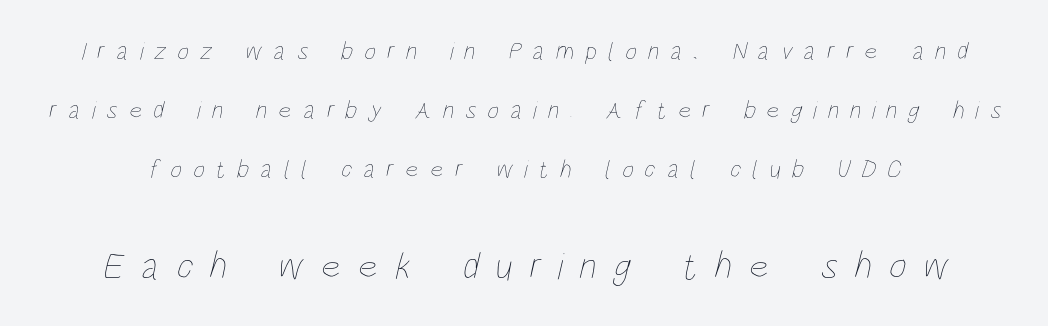
Q: Is the text bold? A: No.
Q: Is the text underlined? A: No.
Q: Is the spacing between letters normal or unusually wide? A: Unusually wide.
Q: Is the spacing between lines tight, normal or loose? A: Loose.
Q: Which block of text is set in a larger size, the first (top) or the second (bottom)? A: The second (bottom) one.
Q: Width (condensed, normal, or wide)? A: Condensed.
Q: Stroke contrast? A: Low.
Q: x-height? A: Large.
Q: Monospaced? A: No.
